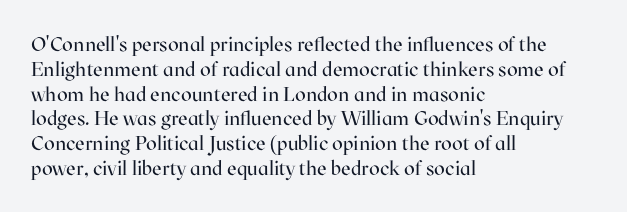
{"italic": "no", "bold": "no", "underline": "no", "align": "left", "line_spacing_ratio": 1.24, "letter_spacing": "normal", "letter_spacing_em": 0.0, "glyph_px": 20}
